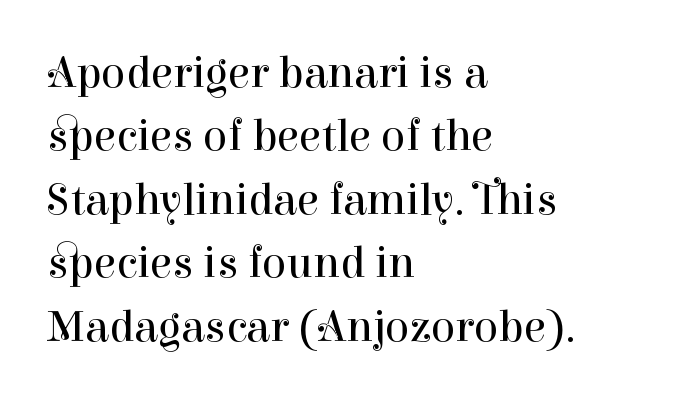
Q: Is the text bold? A: No.
Q: Is the text italic (slanted)? A: No, it is upright.
Q: Is the typeface a serif or a sans-serif typeface? A: Serif.
Q: Is the text underlined? A: No.
Q: How is the paragraph aligned? A: Left-aligned.
Q: Is the spacing between letters normal or unusually wide? A: Normal.
Q: Is the spacing between lines tight, normal or loose? A: Normal.
Q: Width (condensed, normal, or wide)? A: Normal.
Q: Stroke contrast? A: High.
Q: x-height? A: Medium.
Q: Monospaced? A: No.
